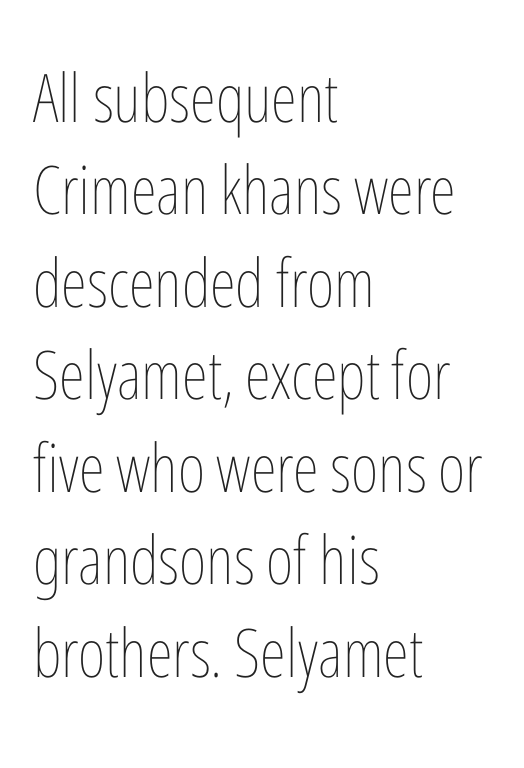
Here the designer chose a conventional face with non-uniform glyph widths. A roman cut, with each character standing at attention. Does the leading feel generous? No, just average. The horizontal fit of the characters is conventional and even. Unmarked baselines from the first word to the last. The setting favours the left margin, as ordinary paragraphs usually do.
